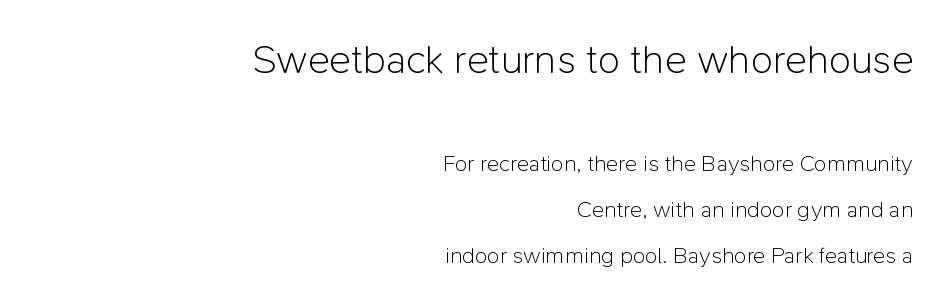
{"serif": "no", "italic": "no", "bold": "no", "weight": "light", "width": "normal", "stroke_contrast": "low", "x_height": "medium", "monospaced": "no", "underline": "no", "align": "right", "line_spacing": "loose", "line_spacing_ratio": 2.0, "letter_spacing": "normal", "letter_spacing_em": 0.0, "larger_block": "first", "size_ratio": 1.78, "glyph_px": 41}
